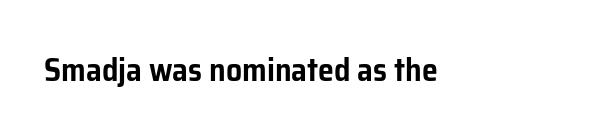
Q: Is the text italic (slanted)? A: No, it is upright.
Q: Is the typeface a serif or a sans-serif typeface? A: Sans-serif.
Q: Is the text underlined? A: No.
Q: Is the spacing between letters normal or unusually wide? A: Normal.
Q: Width (condensed, normal, or wide)? A: Normal.
Q: Stroke contrast? A: Low.
Q: x-height? A: Medium.
Q: Monospaced? A: No.
